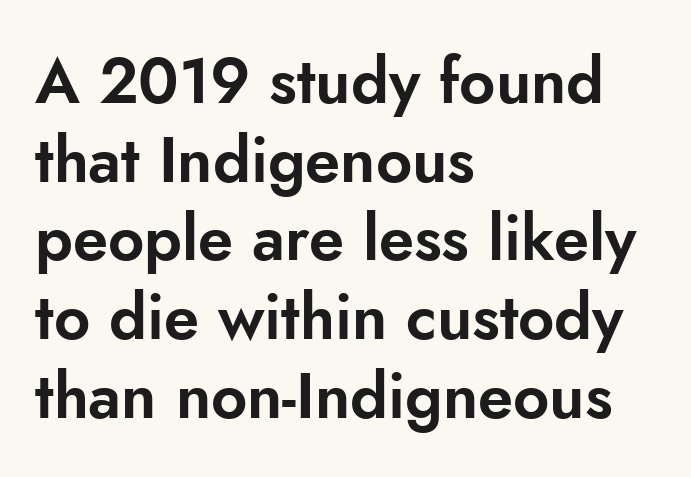
The image shows 63 px sans-serif type, upright; set left-aligned, normal line spacing (1.25x), normal letter spacing, not underlined; low stroke contrast and a small x-height.
